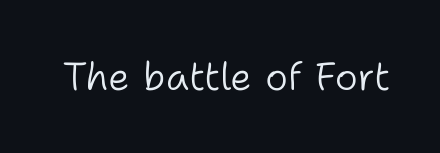
The image shows 39 px light sans-serif type, upright; set normal letter spacing, not underlined; low stroke contrast and a medium x-height.
